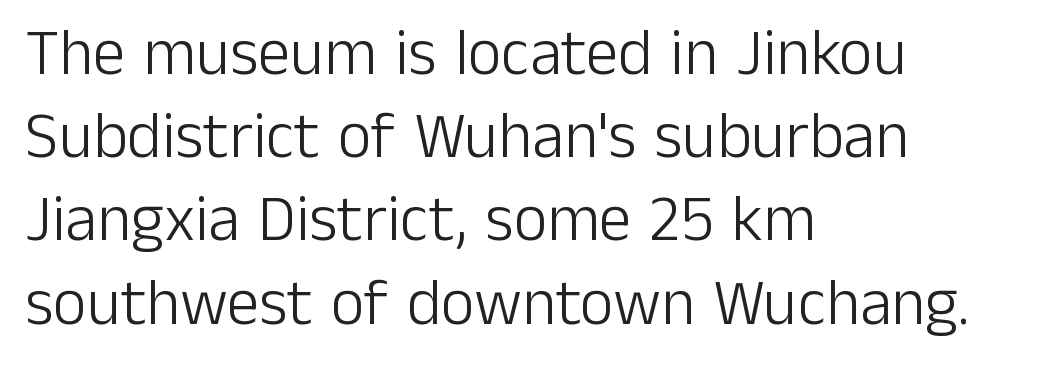
{"serif": "no", "italic": "no", "bold": "no", "weight": "light", "width": "normal", "stroke_contrast": "low", "x_height": "medium", "monospaced": "no", "underline": "no", "align": "left", "line_spacing": "normal", "line_spacing_ratio": 1.28, "letter_spacing": "normal", "letter_spacing_em": 0.0, "glyph_px": 65}
